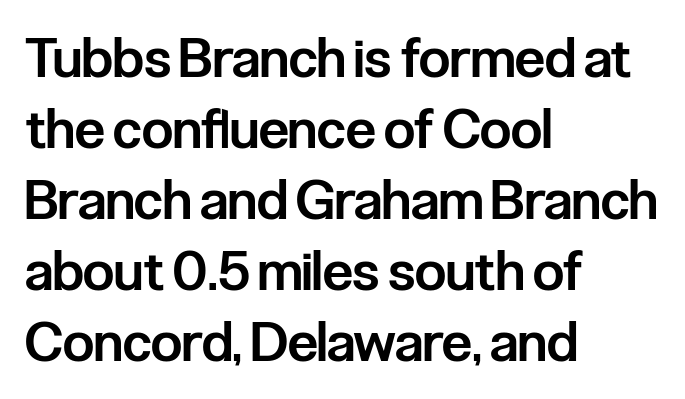
{"serif": "no", "italic": "no", "bold": "semi", "weight": "semibold", "width": "condensed", "stroke_contrast": "low", "x_height": "medium", "monospaced": "no", "underline": "no", "align": "left", "line_spacing": "normal", "line_spacing_ratio": 1.29, "letter_spacing": "normal", "letter_spacing_em": 0.0, "glyph_px": 55}
